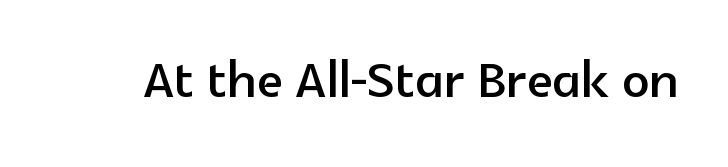
The image shows 68 px sans-serif type, upright; set normal letter spacing, not underlined; a medium x-height.
